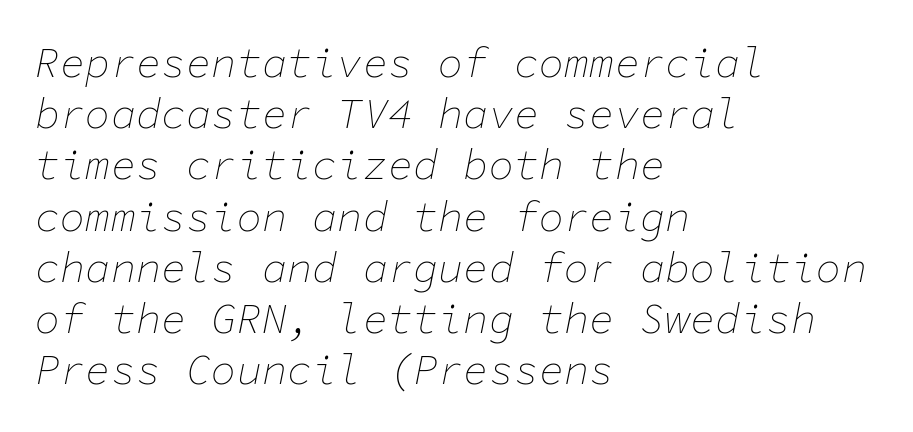
Does the lettering tilt? It does — this is italic. Look at the tracking — it's just the regular setting, nothing added. No extra ink here — the face is not bold. Decoration check: the copy has no underline. Every row of glyphs begins at an identical x-position on the left. The passage shown is typed in a monospace face where columns stay perfectly aligned.
